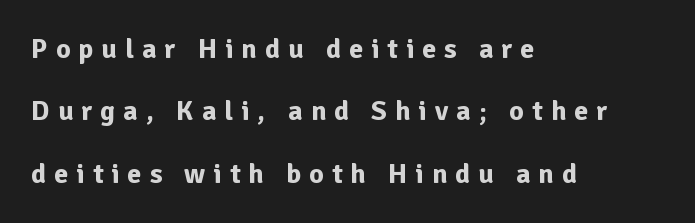
The image shows 28 px bold sans-serif type, upright; set left-aligned, loose line spacing (2.23x), unusually wide letter spacing (+0.29 em), not underlined; low stroke contrast and a medium x-height.
